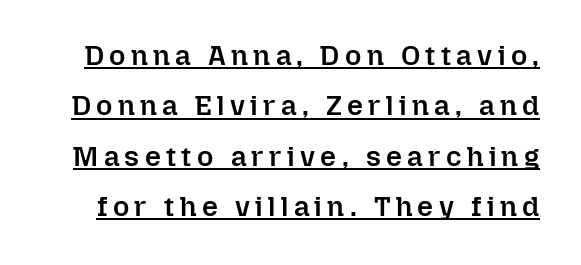
The image shows 28 px semibold type, upright; set line spacing 1.8x, underlined; low stroke contrast and a medium x-height.
